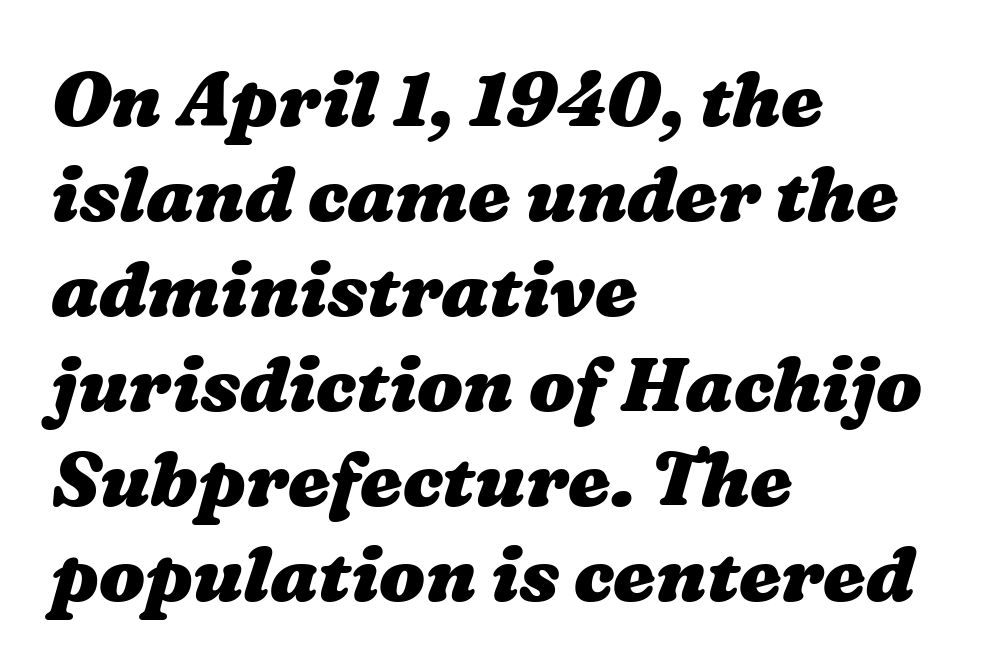
Q: Is the text bold? A: Yes.
Q: Is the text underlined? A: No.
Q: How is the paragraph aligned? A: Left-aligned.
Q: Is the spacing between letters normal or unusually wide? A: Normal.
Q: Is the spacing between lines tight, normal or loose? A: Normal.
Q: Width (condensed, normal, or wide)? A: Wide.
Q: Stroke contrast? A: Medium.
Q: x-height? A: Medium.
Q: Monospaced? A: No.
